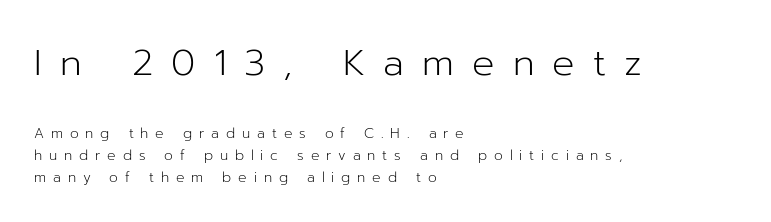
The face used here is rendered with a markedly widened letterfit. Grotesque or geometric, the face here clearly has no serifs. Leading matches the norm, producing a regular column. These lines are rendered in a variable-pitch font. The zone under the glyphs is completely vacant. The first block has been scaled up relative to the second.
